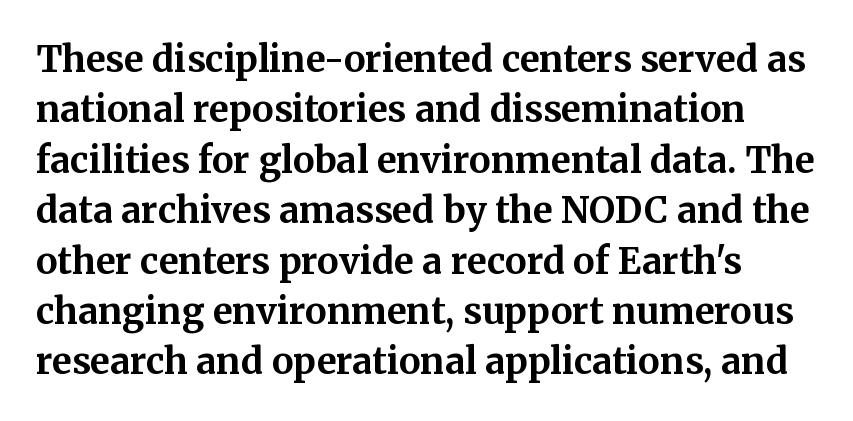
The tracking reads as untouched default to a designer's eye. It's the straight-up-and-down kind of type. The rendering uses natural spacing where letterforms have individual widths. The block of text has a typical density, with ordinary space between rows.
